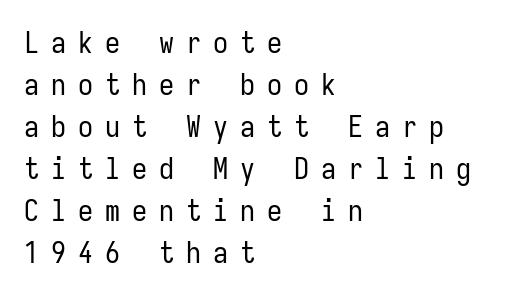
{"serif": "no", "italic": "no", "bold": "no", "weight": "regular", "width": "condensed", "stroke_contrast": "low", "x_height": "medium", "monospaced": "yes", "underline": "no", "align": "left", "line_spacing": "normal", "line_spacing_ratio": 1.4, "letter_spacing": "wide", "letter_spacing_em": 0.4, "glyph_px": 30}
